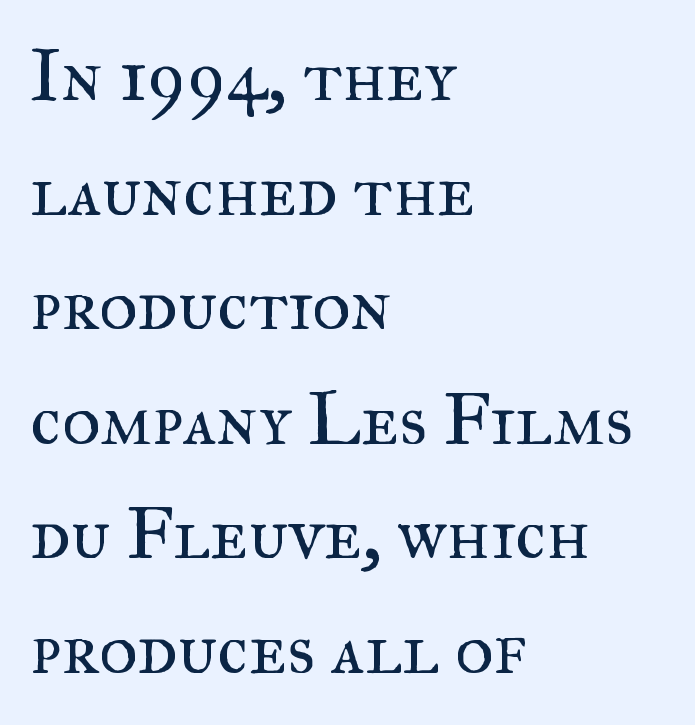
The designer went with a serif here, giving each stem small feet. The rendering anchors every line to the left-hand side. What stands out about the letter spacing? Nothing — it is the standard amount. Think of a printed novel: that variable character pitch is what you see here.
